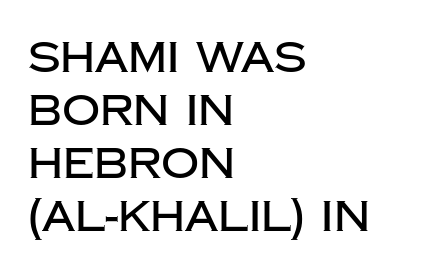
{"serif": "no", "italic": "no", "width": "normal", "stroke_contrast": "low", "x_height": "large", "monospaced": "no", "underline": "no", "align": "left", "line_spacing": "normal", "line_spacing_ratio": 1.26, "letter_spacing": "normal", "letter_spacing_em": 0.0, "glyph_px": 42}
